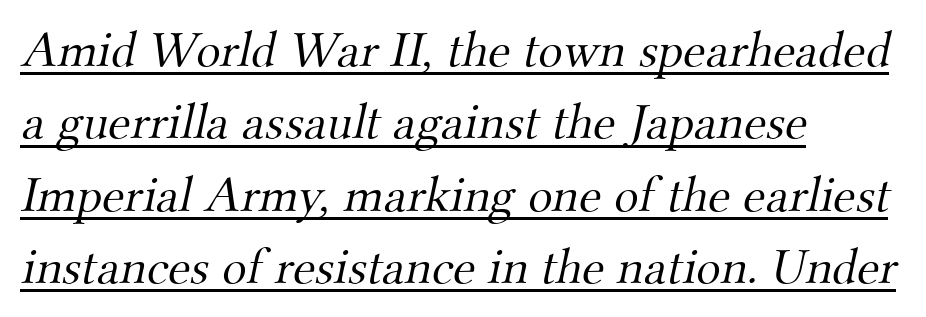
Q: Is the text bold? A: No.
Q: Is the typeface a serif or a sans-serif typeface? A: Serif.
Q: Is the text underlined? A: Yes.
Q: How is the paragraph aligned? A: Left-aligned.
Q: Is the spacing between letters normal or unusually wide? A: Normal.
Q: Is the spacing between lines tight, normal or loose? A: Normal.
Q: Width (condensed, normal, or wide)? A: Normal.
Q: Stroke contrast? A: Medium.
Q: x-height? A: Small.
Q: Monospaced? A: No.
